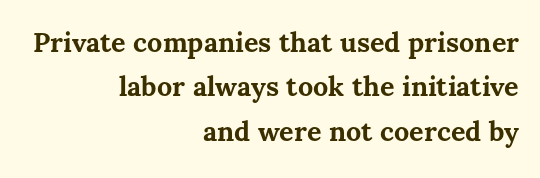
Q: Is the text bold? A: Yes.
Q: Is the text italic (slanted)? A: No, it is upright.
Q: Is the text underlined? A: No.
Q: How is the paragraph aligned? A: Right-aligned.
Q: Is the spacing between letters normal or unusually wide? A: Normal.
Q: Is the spacing between lines tight, normal or loose? A: Normal.
